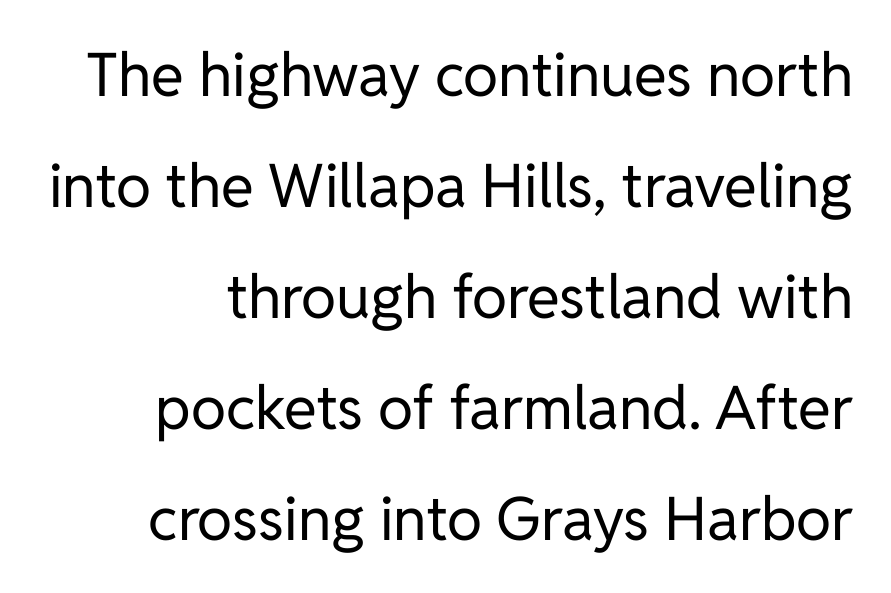
{"serif": "no", "italic": "no", "bold": "no", "weight": "regular", "width": "normal", "stroke_contrast": "low", "x_height": "medium", "monospaced": "no", "underline": "no", "line_spacing_ratio": 1.85, "letter_spacing": "normal", "letter_spacing_em": 0.0, "glyph_px": 60}
